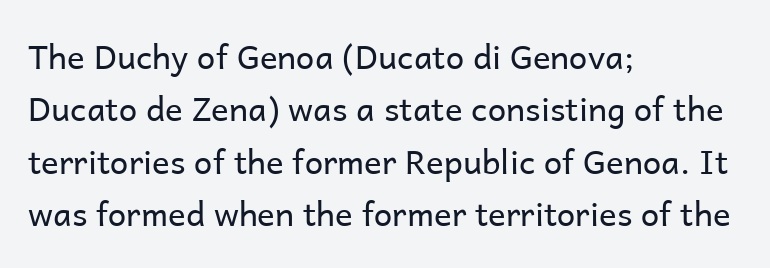
The image shows 33 px regular-weight sans-serif type, upright; set left-aligned, normal line spacing (1.59x), normal letter spacing, not underlined; low stroke contrast and a medium x-height.
